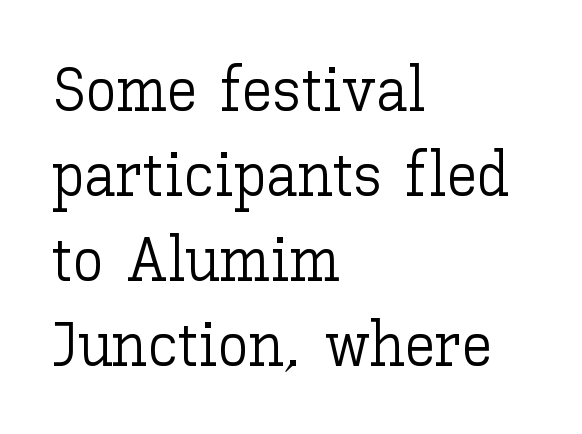
Is this a fixed-width face? No — the glyphs have proportional, varying widths. A bare baseline throughout the passage. In CSS terms this would be text-align: left. A quiet, ordinary-to-light weight characterises the typeface. Tracking value appears to be zero — textbook default spacing. Nope, not italic — everything's standing straight.
